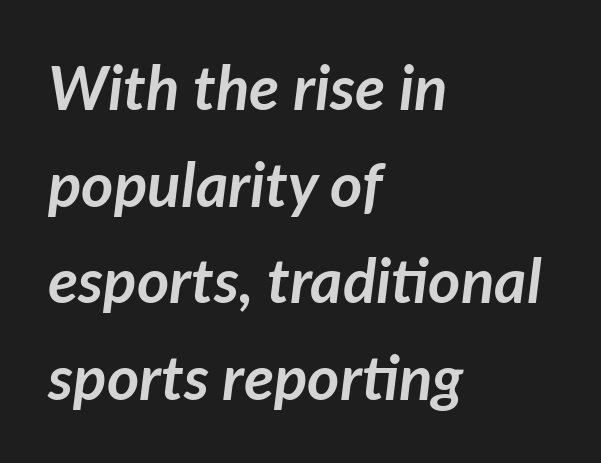
Q: Is the text bold? A: Yes.
Q: Is the text italic (slanted)? A: Yes, it leans right by about 7 degrees.
Q: Is the text underlined? A: No.
Q: How is the paragraph aligned? A: Left-aligned.
Q: Is the spacing between letters normal or unusually wide? A: Normal.
Q: Is the spacing between lines tight, normal or loose? A: Normal.
Q: Width (condensed, normal, or wide)? A: Normal.
Q: Stroke contrast? A: Low.
Q: x-height? A: Medium.
Q: Monospaced? A: No.
